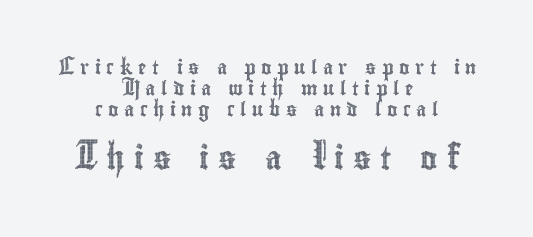
Observe the wide spacing: letters keep a clear distance from each other. This layout puts the modest block above and the oversized block below. Both edges are ragged and mirror each other, which tells us the setting is centered. Do the letters lean? They stand straight. Each new line begins a customary step beneath the previous one.
